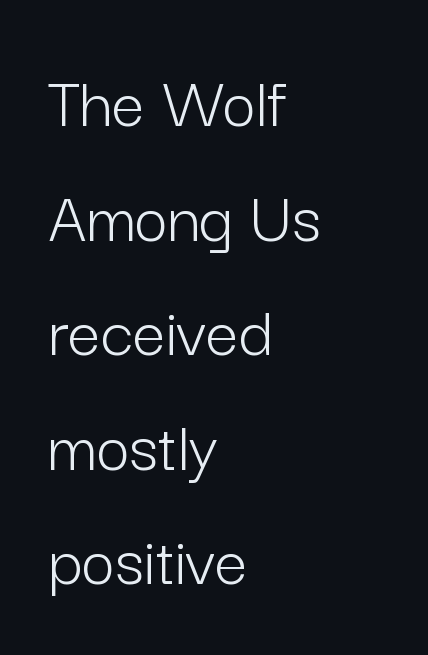
Compared with a centered layout, this one pins lines to the left instead. Vertically, the passage feels balanced, rows spaced as you'd expect. Letter spacing: default. No extra ink here — the face is not bold. These lines are composed in type without serifs.
